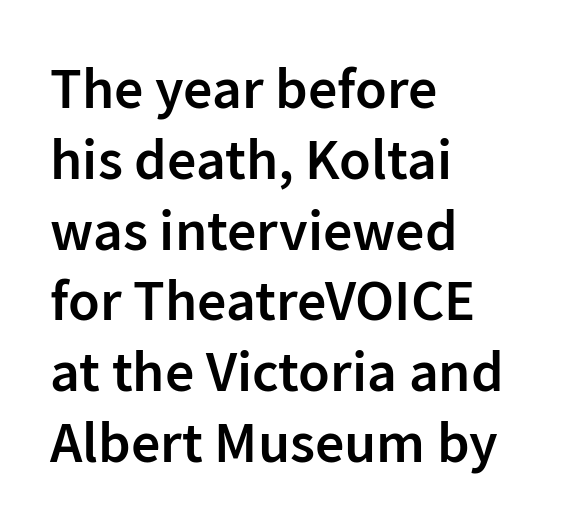
Horizontal alignment here is leftward, the default for most running prose. The specimen omits any rule beneath the text block's lines. Honestly, the letter spacing is just normal — you wouldn't notice it. Unlike a traditional serif, this face leaves its strokes unadorned.
